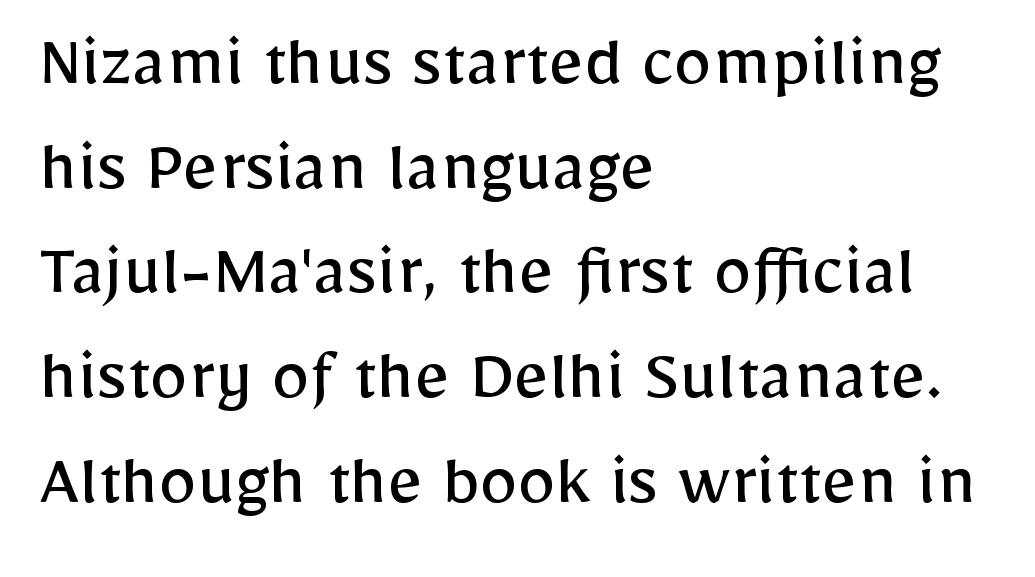
Q: Is the text bold? A: No.
Q: Is the text italic (slanted)? A: No, it is upright.
Q: Is the typeface a serif or a sans-serif typeface? A: Sans-serif.
Q: Is the text underlined? A: No.
Q: How is the paragraph aligned? A: Left-aligned.
Q: Is the spacing between letters normal or unusually wide? A: Normal.
Q: Is the spacing between lines tight, normal or loose? A: Normal.
Q: Width (condensed, normal, or wide)? A: Normal.
Q: Stroke contrast? A: Low.
Q: x-height? A: Medium.
Q: Monospaced? A: No.
